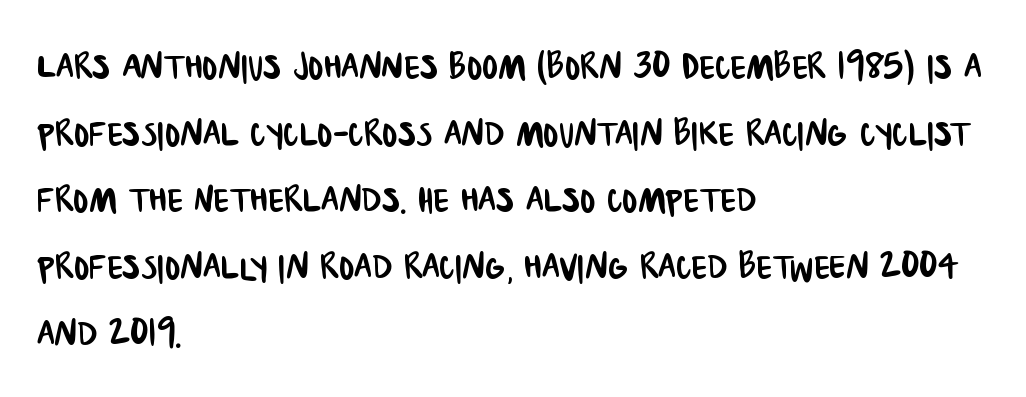
Are there feet on the stems? There aren't — it's a sans. Line starts are locked; line ends wander. Bare-footed words on every line. Each letter keeps its own natural width here, so spacing adapts to shape. The passage shown stacks its lines at a standard gap.
